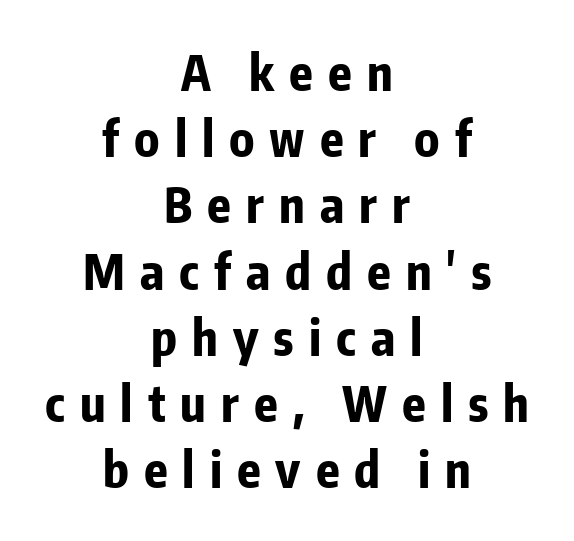
{"serif": "no", "italic": "no", "bold": "yes", "weight": "bold", "width": "condensed", "stroke_contrast": "low", "x_height": "medium", "monospaced": "no", "underline": "no", "align": "center", "line_spacing": "normal", "line_spacing_ratio": 1.38, "letter_spacing": "wide", "letter_spacing_em": 0.31, "glyph_px": 48}
